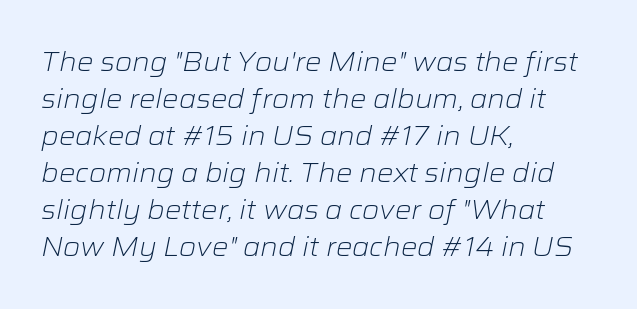
{"italic": "yes", "lean": "right", "slant_degrees": 12, "bold": "no", "underline": "no", "align": "left", "line_spacing": "normal", "line_spacing_ratio": 1.42, "letter_spacing": "normal", "letter_spacing_em": 0.0, "glyph_px": 26}
